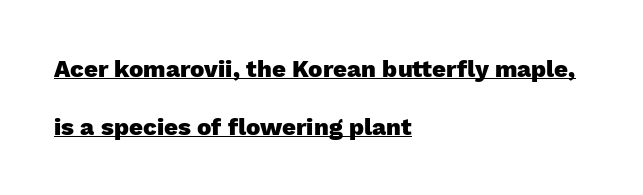
The image shows 24 px bold type, upright; set left-aligned, loose line spacing (2.41x), normal letter spacing, underlined.
